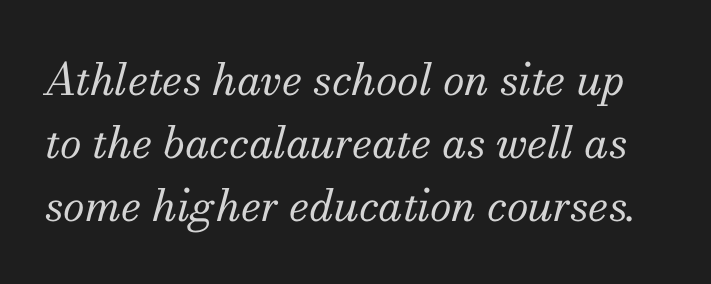
Just letters on the line, the space beneath them empty. Little horizontal feet cap the strokes, marking this as serif type. Baseline-to-baseline distance is the conventional proportion of letter height. This sample uses an oblique cut, with every glyph tilted off the vertical.
